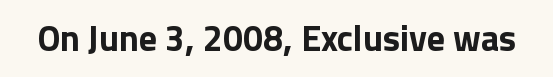
The image shows 36 px bold sans-serif type, upright; set normal letter spacing, not underlined; low stroke contrast and a medium x-height.
